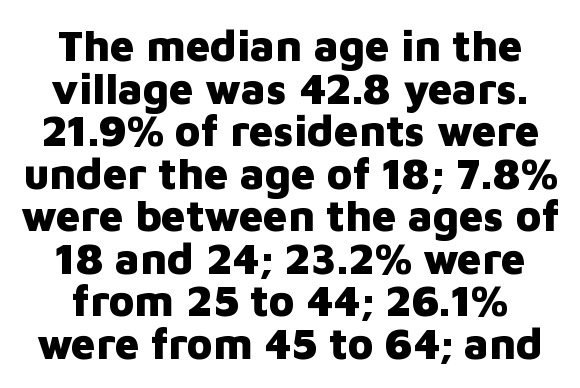
Q: Is the text bold? A: Yes.
Q: Is the text italic (slanted)? A: No, it is upright.
Q: Is the typeface a serif or a sans-serif typeface? A: Sans-serif.
Q: Is the text underlined? A: No.
Q: Is the spacing between letters normal or unusually wide? A: Normal.
Q: Is the spacing between lines tight, normal or loose? A: Tight.
Q: Width (condensed, normal, or wide)? A: Normal.
Q: Stroke contrast? A: Low.
Q: x-height? A: Medium.
Q: Monospaced? A: No.
